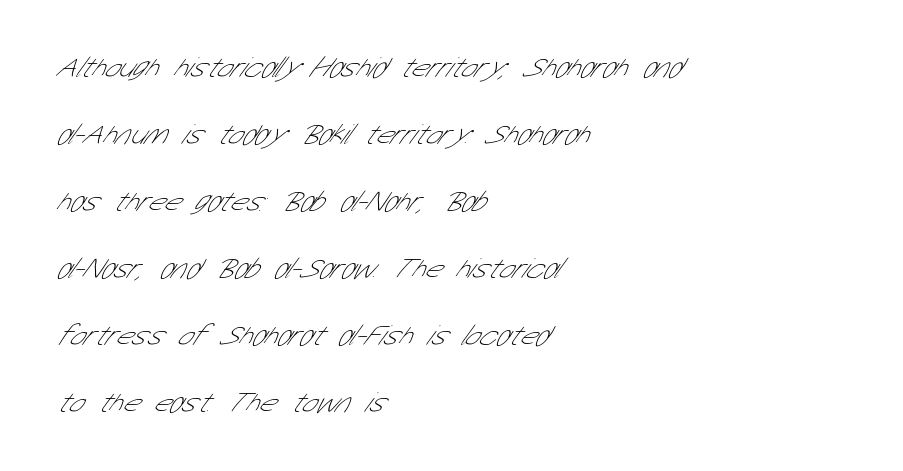
Q: Is the text bold? A: No.
Q: Is the typeface a serif or a sans-serif typeface? A: Sans-serif.
Q: Is the text underlined? A: No.
Q: How is the paragraph aligned? A: Left-aligned.
Q: Is the spacing between letters normal or unusually wide? A: Normal.
Q: Is the spacing between lines tight, normal or loose? A: Loose.
Q: Width (condensed, normal, or wide)? A: Condensed.
Q: Stroke contrast? A: Low.
Q: x-height? A: Medium.
Q: Monospaced? A: No.
